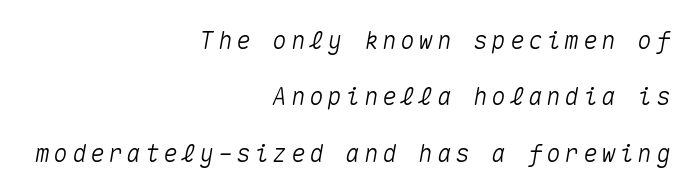
The image shows 24 px text type, italic (leaning right); set right-aligned, loose line spacing (2.35x), not underlined.
